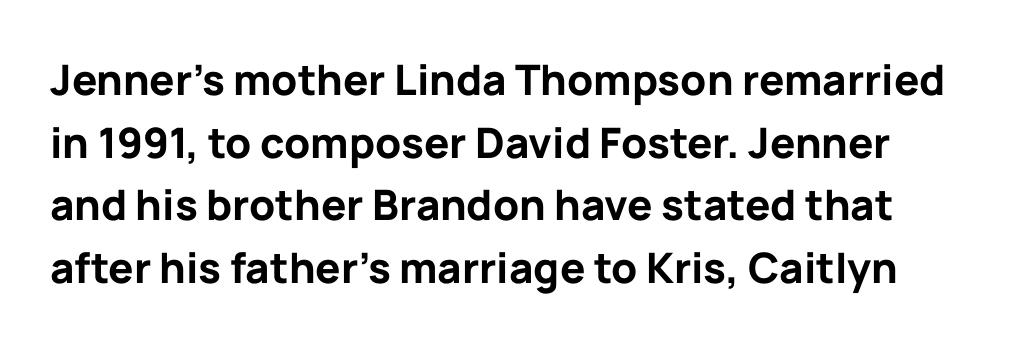
The tracking reads as untouched default to a designer's eye. Note: no serifs on the glyphs. You can tell it's not italic because the verticals are truly vertical. Emphasis by weight is at full strength: bold. The space directly below the letters is spotless. Baseline-to-baseline distance is the conventional proportion of letter height.
